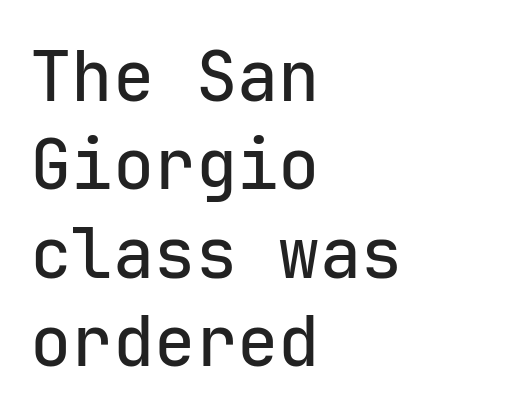
The image shows 69 px sans-serif type, upright, monospaced; set left-aligned, normal line spacing (1.28x), normal letter spacing, not underlined; low stroke contrast and a medium x-height.
